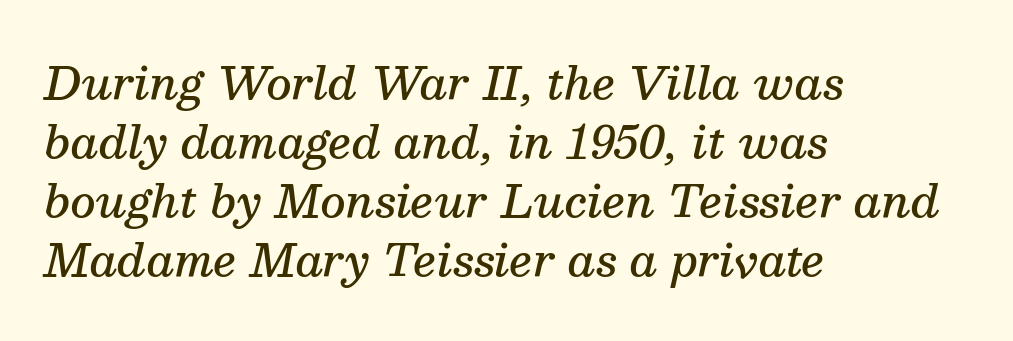
Unlike a clean sans, this face finishes its strokes with serifs. Heft: intermediate — a semibold. Do the characters align in a grid? No, the font is proportional. Clear beneath every line of the passage. Looking at the ascenders, they clearly lean.
